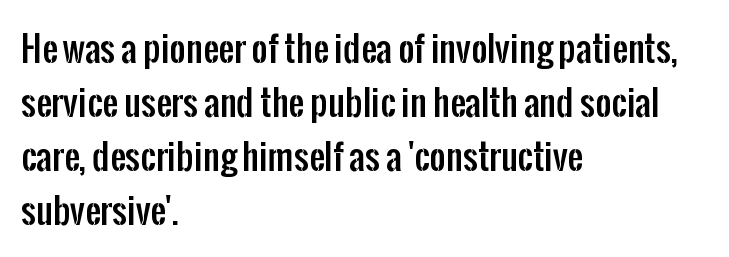
Q: Is the text italic (slanted)? A: No, it is upright.
Q: Is the typeface a serif or a sans-serif typeface? A: Sans-serif.
Q: Is the text underlined? A: No.
Q: How is the paragraph aligned? A: Left-aligned.
Q: Is the spacing between letters normal or unusually wide? A: Normal.
Q: Is the spacing between lines tight, normal or loose? A: Normal.
Q: Width (condensed, normal, or wide)? A: Condensed.
Q: Stroke contrast? A: Low.
Q: x-height? A: Medium.
Q: Monospaced? A: No.
